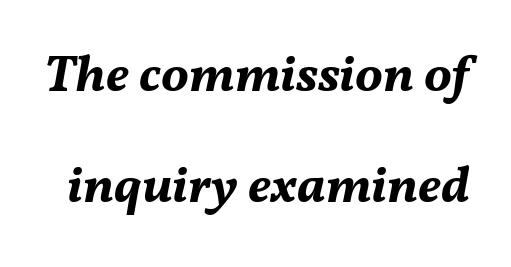
Q: Is the text bold? A: Yes.
Q: Is the text italic (slanted)? A: Yes, it leans right by about 11 degrees.
Q: Is the text underlined? A: No.
Q: Is the spacing between letters normal or unusually wide? A: Normal.
Q: Is the spacing between lines tight, normal or loose? A: Loose.
Q: Width (condensed, normal, or wide)? A: Normal.
Q: Stroke contrast? A: Medium.
Q: x-height? A: Medium.
Q: Monospaced? A: No.
